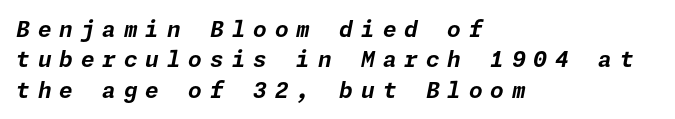
Q: Is the text bold? A: Yes.
Q: Is the text italic (slanted)? A: Yes, it leans right by about 11 degrees.
Q: Is the text underlined? A: No.
Q: How is the paragraph aligned? A: Left-aligned.
Q: Is the spacing between letters normal or unusually wide? A: Unusually wide.
Q: Is the spacing between lines tight, normal or loose? A: Normal.
